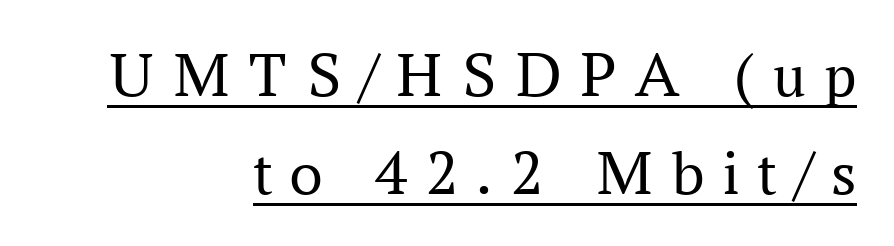
Notice how descenders clear the ascenders below comfortably — that's standard leading. Compared with undecorated copy, this sample adds a rule below the words. This sample has the flowing, uneven cadence of proportional lettering. This sample uses expanded letter spacing, leaving extra air between glyphs.
